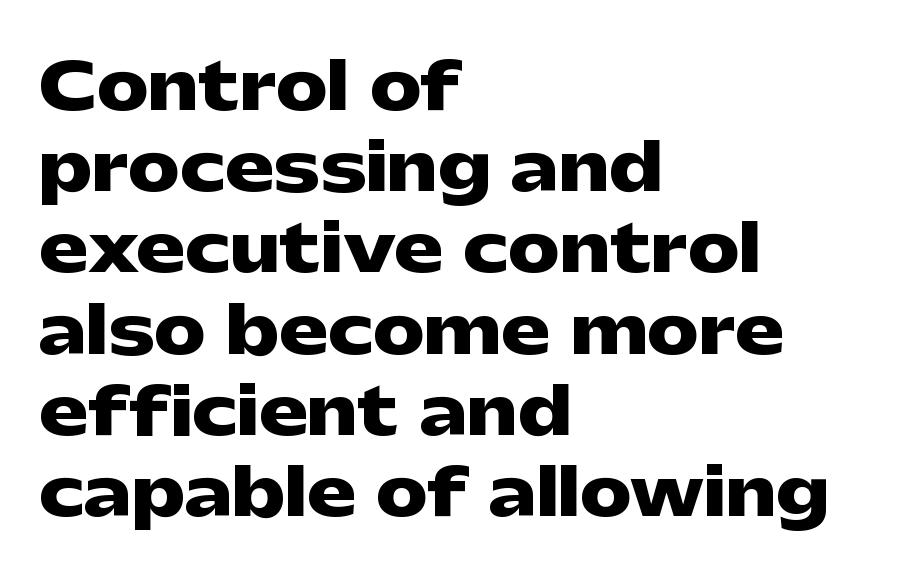
A typesetter would mark this as roman, not italic. The passage shown is typed in a proportional face where columns would drift. Reading down the column, the eye jumps a familiar distance to each next line. To sum up the face: it is a sans, with no serifs. Students, note that the glyphs here touch the page at normal intervals. Lines of text with bare space underneath.
